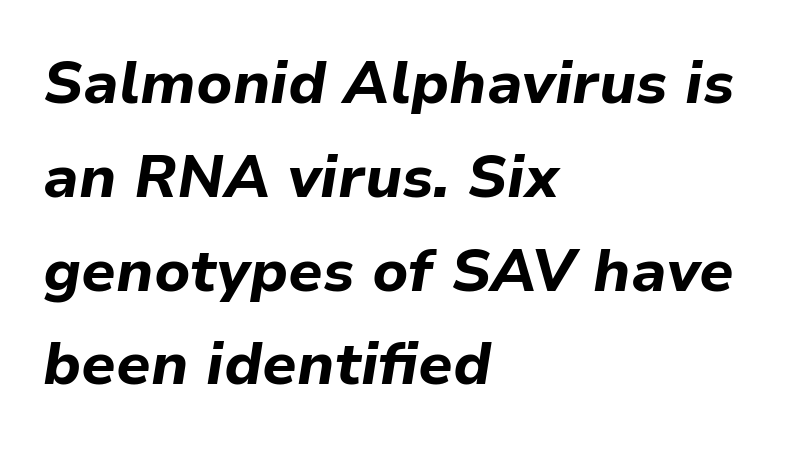
A bare baseline throughout the passage. The characters look thick and weighty, a clear bold. Quick note: italic. Honestly, the row spacing looks completely unremarkable.
